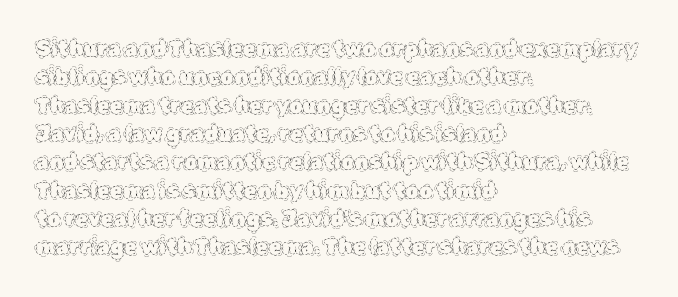
Evenly set lines give the paragraph a standard silhouette. Students, note that the glyphs here touch the page at normal intervals. In terms of posture, this sample is upright. Typeset ragged right — the left edge is the straight one.
